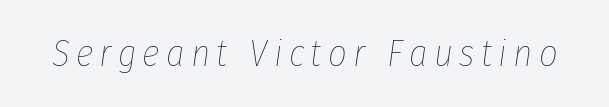
Q: Is the text bold? A: No.
Q: Is the text italic (slanted)? A: Yes, it leans right by about 8 degrees.
Q: Is the text underlined? A: No.
Q: Width (condensed, normal, or wide)? A: Condensed.
Q: Stroke contrast? A: Low.
Q: x-height? A: Medium.
Q: Monospaced? A: No.
